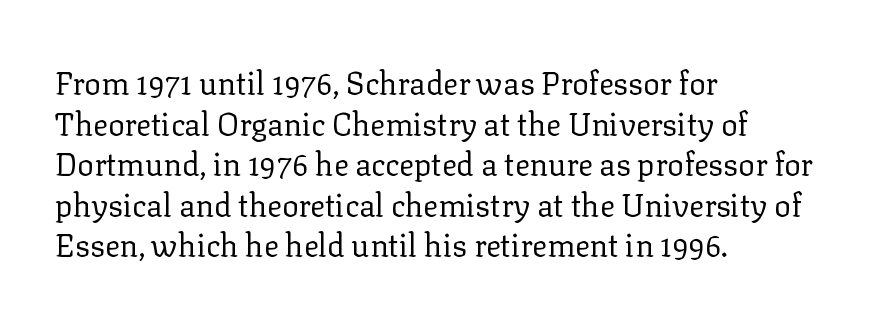
The image shows 31 px regular-weight serif type, upright; set left-aligned, normal line spacing (1.31x), normal letter spacing, not underlined; low stroke contrast and a medium x-height.
